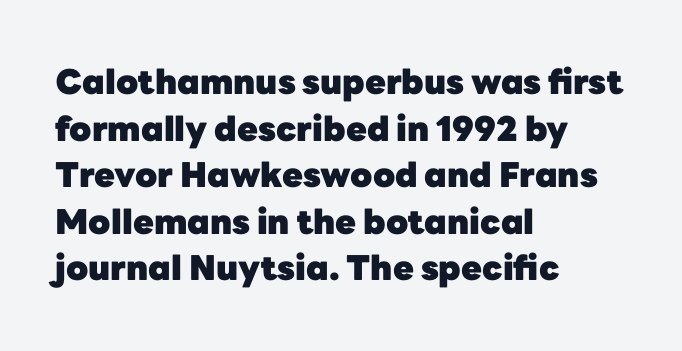
{"serif": "no", "italic": "no", "bold": "yes", "weight": "heavy", "width": "normal", "stroke_contrast": "low", "x_height": "medium", "monospaced": "no", "underline": "no", "align": "left", "line_spacing": "normal", "line_spacing_ratio": 1.37, "letter_spacing": "normal", "letter_spacing_em": 0.0, "glyph_px": 34}
